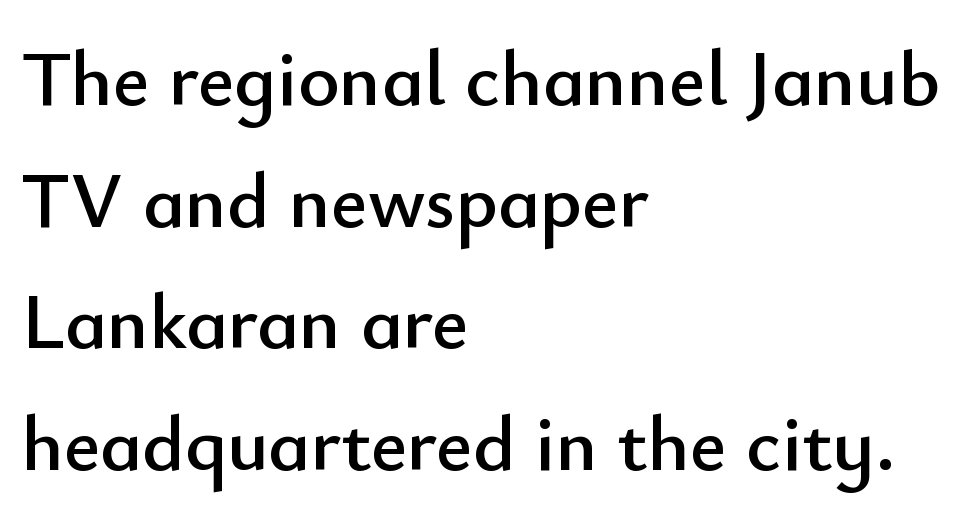
The paragraph shown leans on its left margin. This block has exactly the height ordinary leading produces. Grotesque or geometric, the face here clearly has no serifs. Quick note: not italic, upright. Is this a fixed-width face? No — the glyphs have proportional, varying widths. The glyphs are unaccompanied by any horizontal stroke below them.
